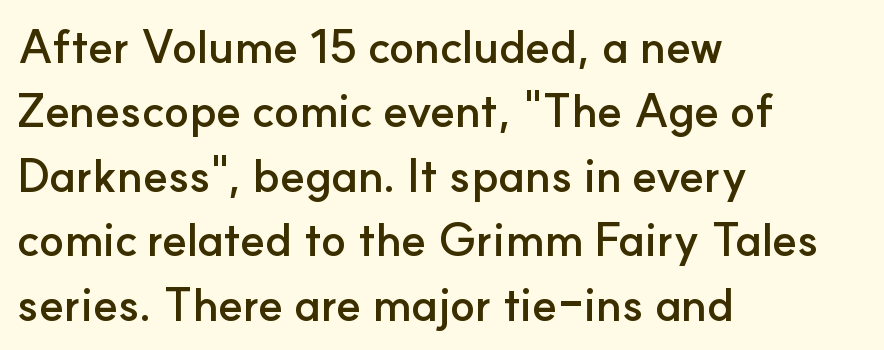
Do the characters align in a grid? No, the font is proportional. Reading down the column, the eye jumps a familiar distance to each next line. The rendering anchors every line to the left-hand side. Nobody drew a line under any word here.
